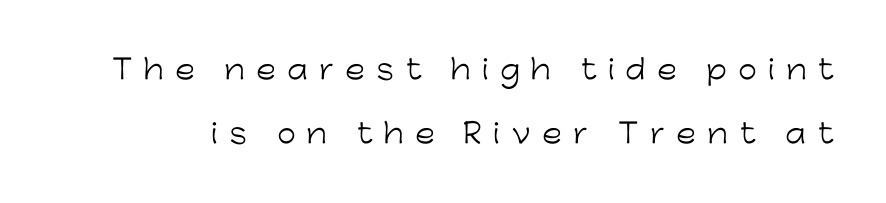
Q: Is the text bold? A: No.
Q: Is the text italic (slanted)? A: No, it is upright.
Q: Is the text underlined? A: No.
Q: Is the spacing between letters normal or unusually wide? A: Unusually wide.
Q: Is the spacing between lines tight, normal or loose? A: Loose.
